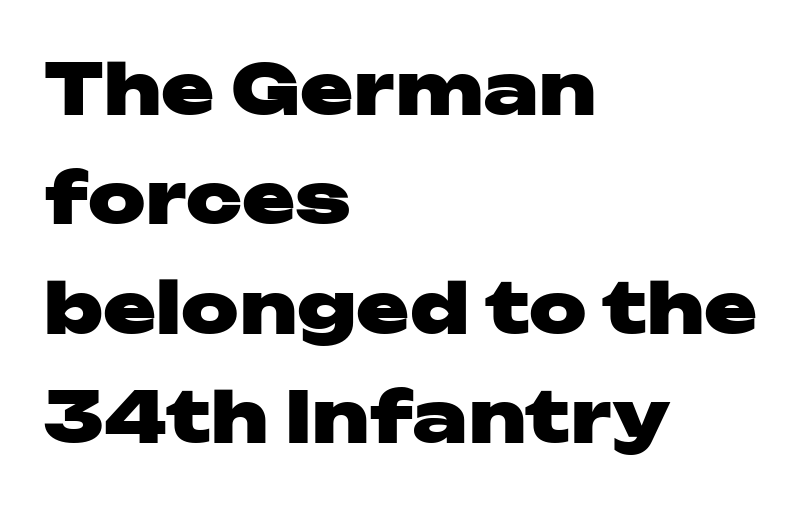
The letters carry no serifs — their stems end cleanly without finishing strokes. The face used here is proportionally spaced, like ordinary book or web type. Vertically, the passage feels balanced, rows spaced as you'd expect. Just letters on the line, the space beneath them empty. Look at the stroke-to-counter ratio: heavy, a bold. The line texture is even and compact thanks to regular tracking.
